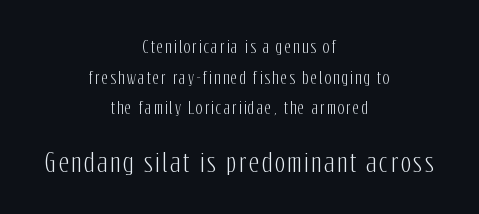
Q: Is the text italic (slanted)? A: No, it is upright.
Q: Is the text underlined? A: No.
Q: How is the paragraph aligned? A: Centered.
Q: Is the spacing between lines tight, normal or loose? A: Loose.
Q: Which block of text is set in a larger size, the first (top) or the second (bottom)? A: The second (bottom) one.
